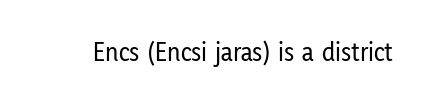
{"italic": "no", "underline": "no", "letter_spacing": "normal", "letter_spacing_em": 0.0, "glyph_px": 27}
